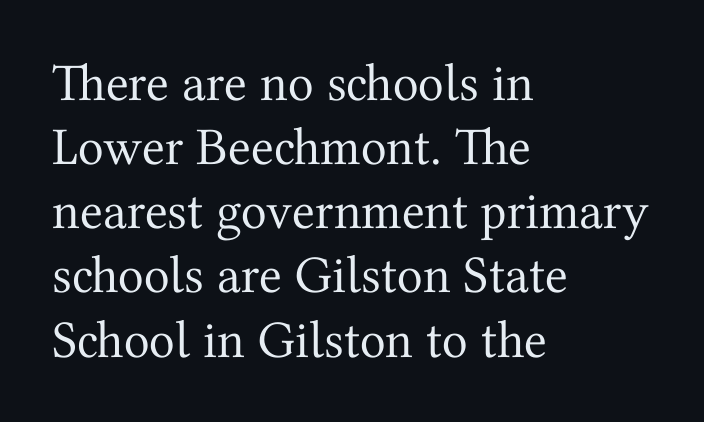
{"serif": "yes", "italic": "no", "bold": "no", "weight": "regular", "width": "normal", "stroke_contrast": "medium", "x_height": "medium", "monospaced": "no", "underline": "no", "align": "left", "line_spacing_ratio": 1.21, "letter_spacing": "normal", "letter_spacing_em": 0.0, "glyph_px": 53}
